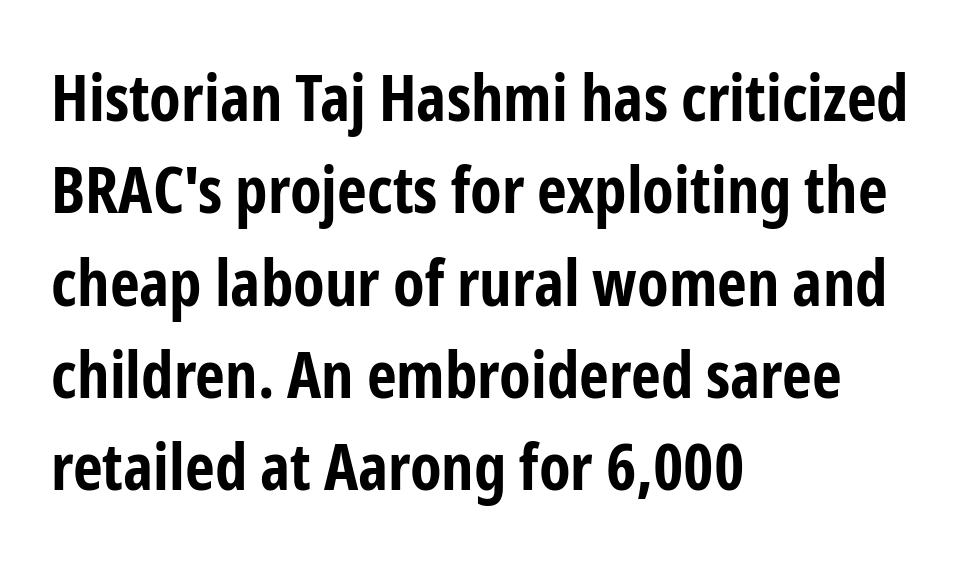
Q: Is the text bold? A: Yes.
Q: Is the text italic (slanted)? A: No, it is upright.
Q: Is the typeface a serif or a sans-serif typeface? A: Sans-serif.
Q: Is the text underlined? A: No.
Q: How is the paragraph aligned? A: Left-aligned.
Q: Is the spacing between letters normal or unusually wide? A: Normal.
Q: Is the spacing between lines tight, normal or loose? A: Normal.
Q: Width (condensed, normal, or wide)? A: Condensed.
Q: Stroke contrast? A: Low.
Q: x-height? A: Medium.
Q: Monospaced? A: No.
